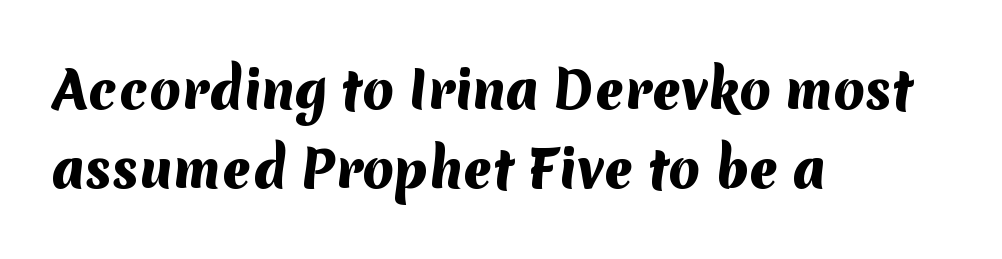
Q: Is the text bold? A: Yes.
Q: Is the typeface a serif or a sans-serif typeface? A: Sans-serif.
Q: Is the text underlined? A: No.
Q: How is the paragraph aligned? A: Left-aligned.
Q: Is the spacing between letters normal or unusually wide? A: Normal.
Q: Is the spacing between lines tight, normal or loose? A: Normal.
Q: Width (condensed, normal, or wide)? A: Normal.
Q: Stroke contrast? A: Medium.
Q: x-height? A: Medium.
Q: Monospaced? A: No.
